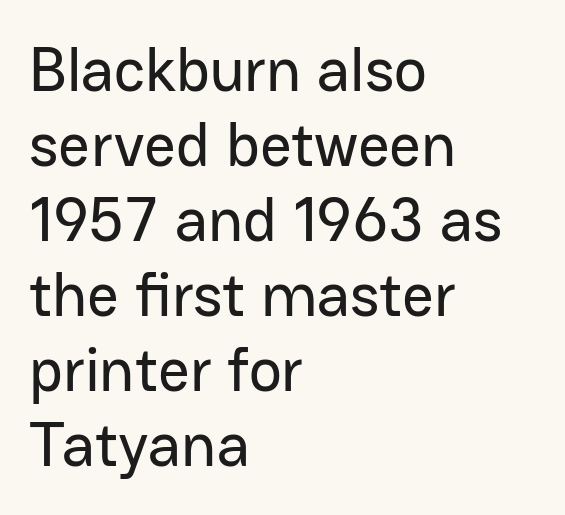
Students, note that the glyphs here touch the page at normal intervals. Only glyphs here, with clear space below each row. A sans-serif font was chosen for this passage. The axis of the letterforms is exactly vertical. Layout note: lines flush left.
